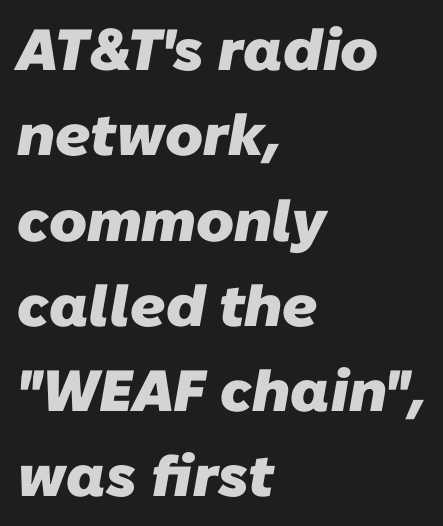
{"serif": "no", "bold": "yes", "weight": "heavy", "width": "normal", "stroke_contrast": "low", "x_height": "medium", "monospaced": "no", "underline": "no", "align": "left", "line_spacing": "normal", "line_spacing_ratio": 1.47, "letter_spacing": "normal", "letter_spacing_em": 0.0, "glyph_px": 58}
